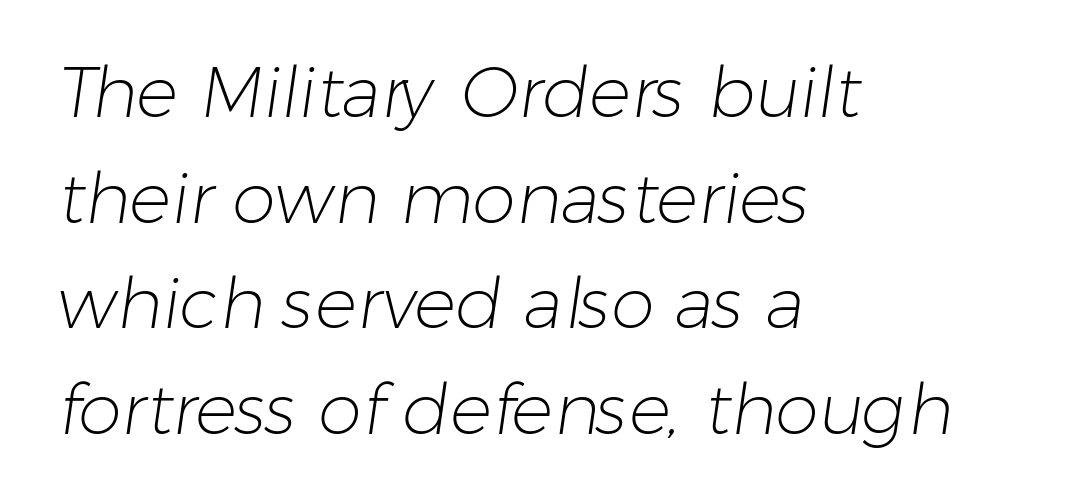
A quiet, ordinary-to-light weight characterises the typeface. Quick note: interline space is typical. This sample has the flowing, uneven cadence of proportional lettering. Which margin do the lines hug? The left one — the right edge is uneven. Underline: absent.
